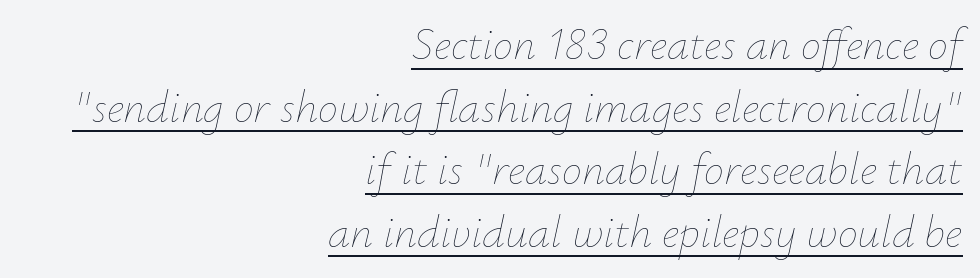
Default kerning and tracking; the words read as compact shapes. Yep, that's italic — everything's leaning. Teacher's note: observe the even right margin — that is flush-right alignment. Counters stay open thanks to moderate or lighter strokes. The rendered words wear a rule along their underside.
